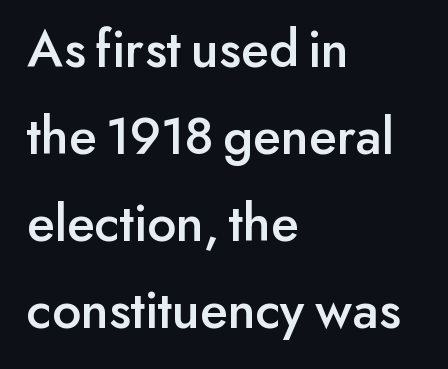
Q: Is the text italic (slanted)? A: No, it is upright.
Q: Is the typeface a serif or a sans-serif typeface? A: Sans-serif.
Q: Is the text underlined? A: No.
Q: How is the paragraph aligned? A: Left-aligned.
Q: Is the spacing between letters normal or unusually wide? A: Normal.
Q: Is the spacing between lines tight, normal or loose? A: Normal.
Q: Width (condensed, normal, or wide)? A: Normal.
Q: Stroke contrast? A: Low.
Q: x-height? A: Small.
Q: Monospaced? A: No.
